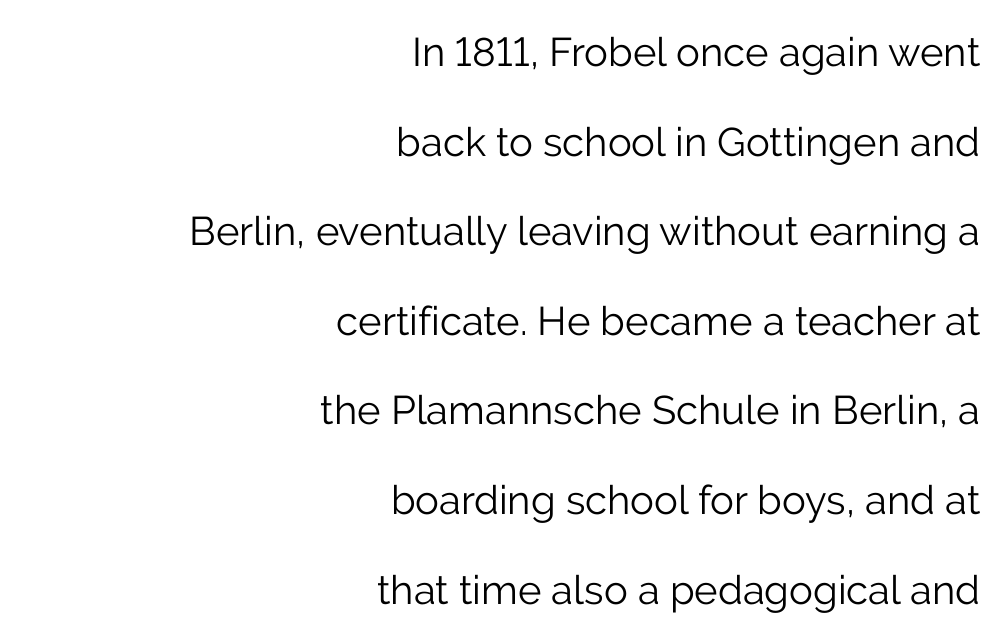
{"serif": "no", "italic": "no", "bold": "no", "weight": "light", "width": "normal", "stroke_contrast": "low", "x_height": "medium", "monospaced": "no", "underline": "no", "align": "right", "line_spacing": "loose", "line_spacing_ratio": 2.24, "letter_spacing": "normal", "letter_spacing_em": 0.0, "glyph_px": 40}
